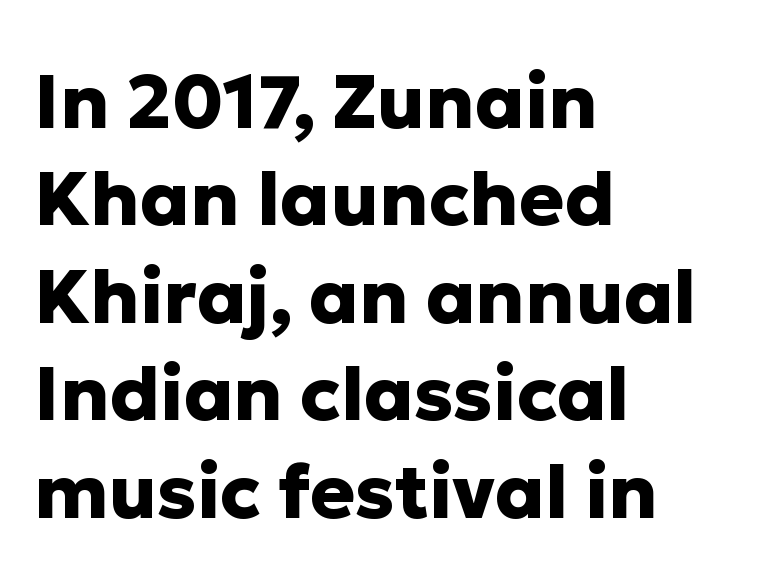
Q: Is the text bold? A: Yes.
Q: Is the text italic (slanted)? A: No, it is upright.
Q: Is the typeface a serif or a sans-serif typeface? A: Sans-serif.
Q: Is the text underlined? A: No.
Q: How is the paragraph aligned? A: Left-aligned.
Q: Is the spacing between letters normal or unusually wide? A: Normal.
Q: Is the spacing between lines tight, normal or loose? A: Normal.
Q: Width (condensed, normal, or wide)? A: Normal.
Q: Stroke contrast? A: Low.
Q: x-height? A: Medium.
Q: Monospaced? A: No.
